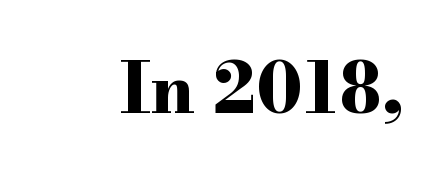
The image shows 69 px bold, wide serif type, upright; set normal letter spacing, not underlined; high stroke contrast and a small x-height.
